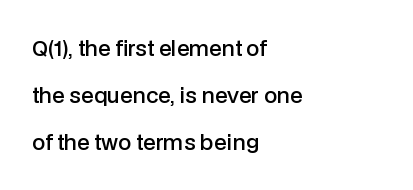
The image shows 21 px text type, upright; set left-aligned, loose line spacing (2.24x), normal letter spacing, not underlined.
